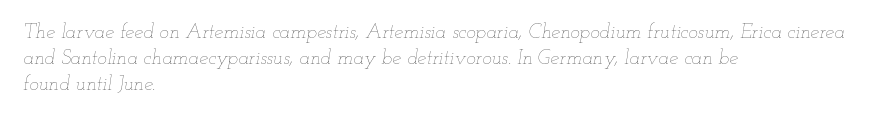
The image shows 20 px text type, italic (leaning right); set left-aligned, normal line spacing (1.31x), normal letter spacing, not underlined.
